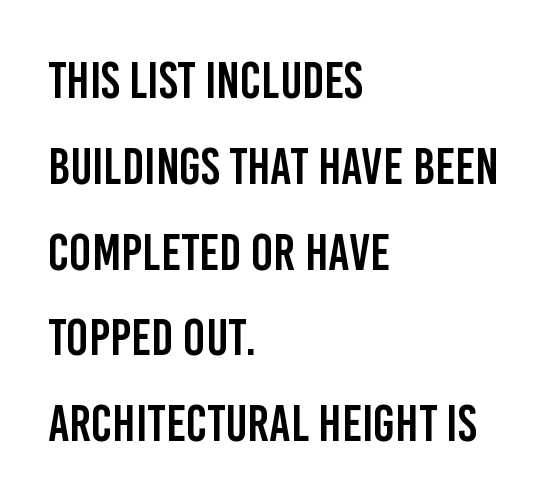
The image shows 52 px condensed sans-serif type, upright; set left-aligned, normal line spacing (1.65x), normal letter spacing, not underlined; low stroke contrast and a large x-height.
